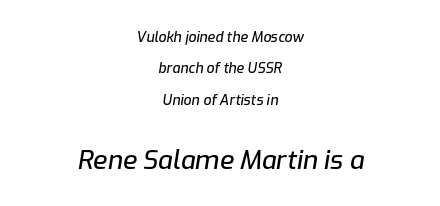
Look at the tracking — it's just the regular setting, nothing added. A bare baseline throughout the passage. Which of the two is more prominent by size? The second, at the bottom. Tall strokes in this sample are angled rather than plumb. Does the copy run flush right? No — it is centered line by line.
